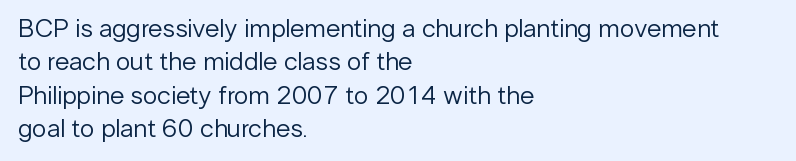
Compared with typical paragraphs, the rows here are spaced about the same. The letters stand straight up with perfectly vertical stems. Short and long lines alike share a common starting point at left. Is the stroke heavy? The answer is a plain regular-or-lighter. In terms of letterspacing, this is plain default setting. Just letters on the line, the space beneath them empty.
